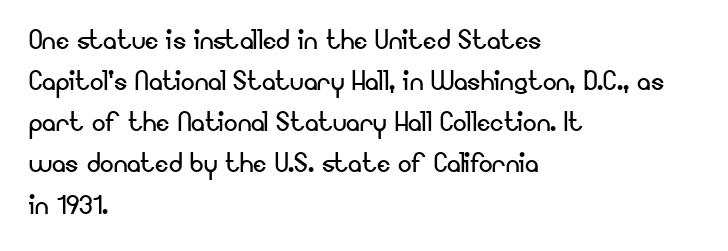
The image shows 34 px regular-weight sans-serif type, upright; set left-aligned, line spacing 1.21x, normal letter spacing, not underlined; low stroke contrast and a small x-height.
